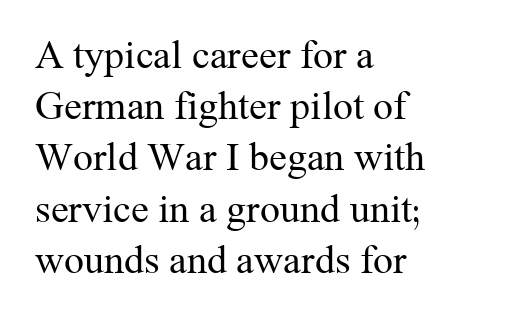
Q: Is the text bold? A: No.
Q: Is the text italic (slanted)? A: No, it is upright.
Q: Is the typeface a serif or a sans-serif typeface? A: Serif.
Q: Is the text underlined? A: No.
Q: How is the paragraph aligned? A: Left-aligned.
Q: Is the spacing between letters normal or unusually wide? A: Normal.
Q: Is the spacing between lines tight, normal or loose? A: Normal.
Q: Width (condensed, normal, or wide)? A: Normal.
Q: Stroke contrast? A: Medium.
Q: x-height? A: Medium.
Q: Monospaced? A: No.
